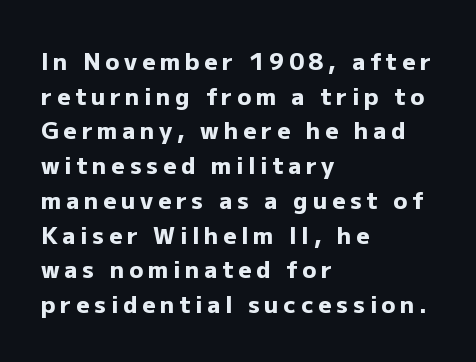
{"italic": "no", "bold": "yes", "underline": "no", "align": "left", "line_spacing": "normal", "line_spacing_ratio": 1.51, "letter_spacing": "wide", "letter_spacing_em": 0.21, "glyph_px": 23}
